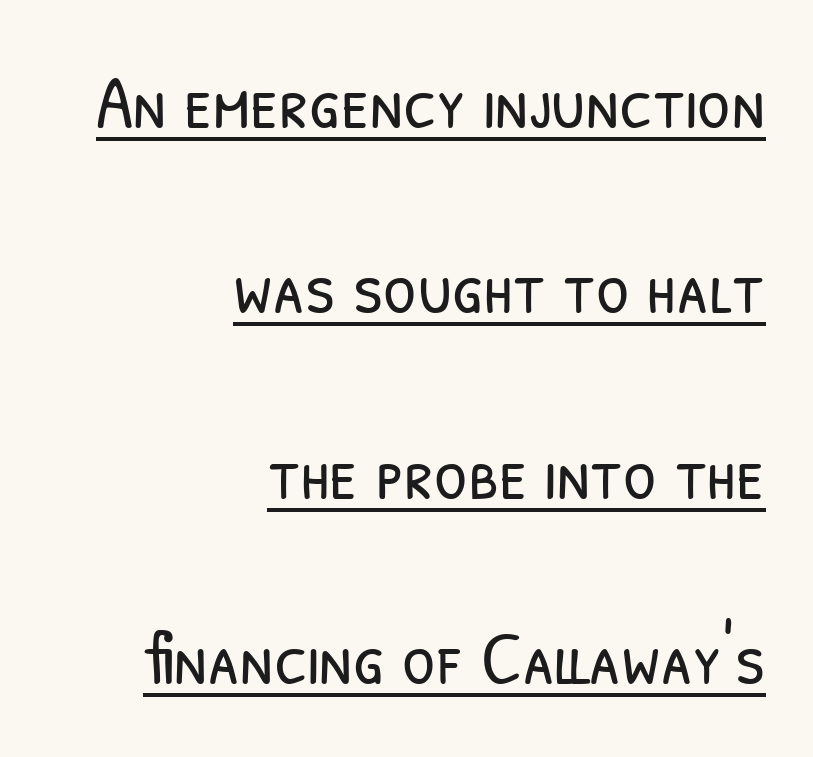
The image shows 76 px light, condensed sans-serif type; set right-aligned, loose line spacing (2.44x), normal letter spacing, underlined; low stroke contrast and a medium x-height.
